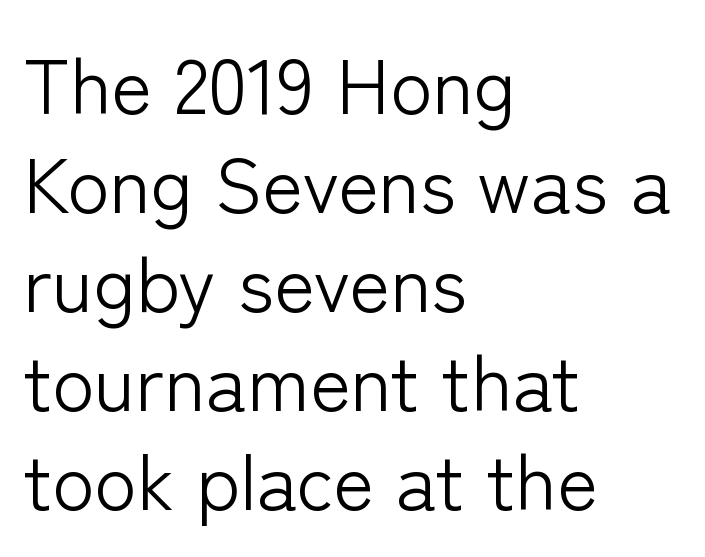
Q: Is the text bold? A: No.
Q: Is the text italic (slanted)? A: No, it is upright.
Q: Is the typeface a serif or a sans-serif typeface? A: Sans-serif.
Q: Is the text underlined? A: No.
Q: How is the paragraph aligned? A: Left-aligned.
Q: Is the spacing between letters normal or unusually wide? A: Normal.
Q: Is the spacing between lines tight, normal or loose? A: Normal.
Q: Width (condensed, normal, or wide)? A: Normal.
Q: Stroke contrast? A: Low.
Q: x-height? A: Medium.
Q: Monospaced? A: No.
